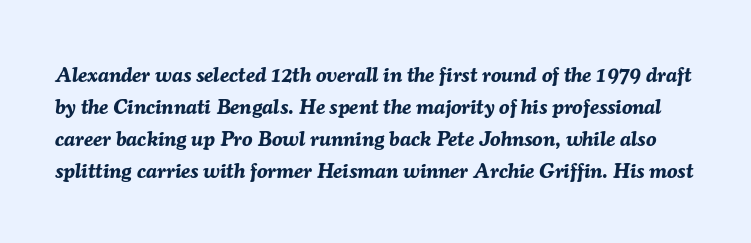
The image shows 21 px bold type, italic (leaning right); set normal line spacing (1.53x), normal letter spacing, not underlined.
